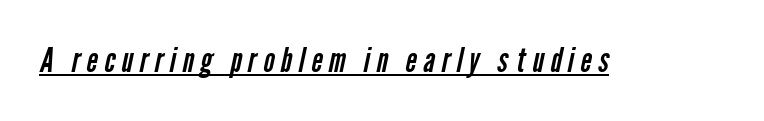
Weight: in the light-to-regular range. Serif or sans? Sans — the stroke terminals are bare. Caption: lettering with a line underneath. Do the characters align in a grid? No, the font is proportional.
